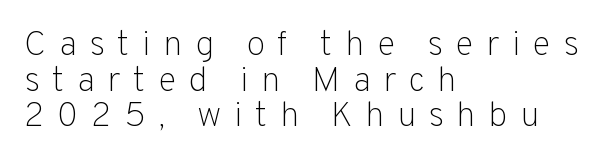
Q: Is the text bold? A: No.
Q: Is the text italic (slanted)? A: No, it is upright.
Q: Is the typeface a serif or a sans-serif typeface? A: Sans-serif.
Q: Is the text underlined? A: No.
Q: How is the paragraph aligned? A: Left-aligned.
Q: Is the spacing between letters normal or unusually wide? A: Unusually wide.
Q: Is the spacing between lines tight, normal or loose? A: Tight.
Q: Width (condensed, normal, or wide)? A: Normal.
Q: Stroke contrast? A: Low.
Q: x-height? A: Medium.
Q: Monospaced? A: No.
